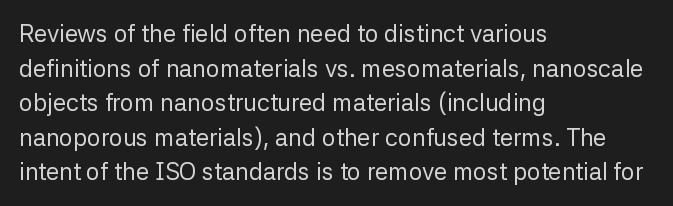
Q: Is the text bold? A: No.
Q: Is the text italic (slanted)? A: No, it is upright.
Q: Is the text underlined? A: No.
Q: How is the paragraph aligned? A: Left-aligned.
Q: Is the spacing between letters normal or unusually wide? A: Normal.
Q: Is the spacing between lines tight, normal or loose? A: Normal.
